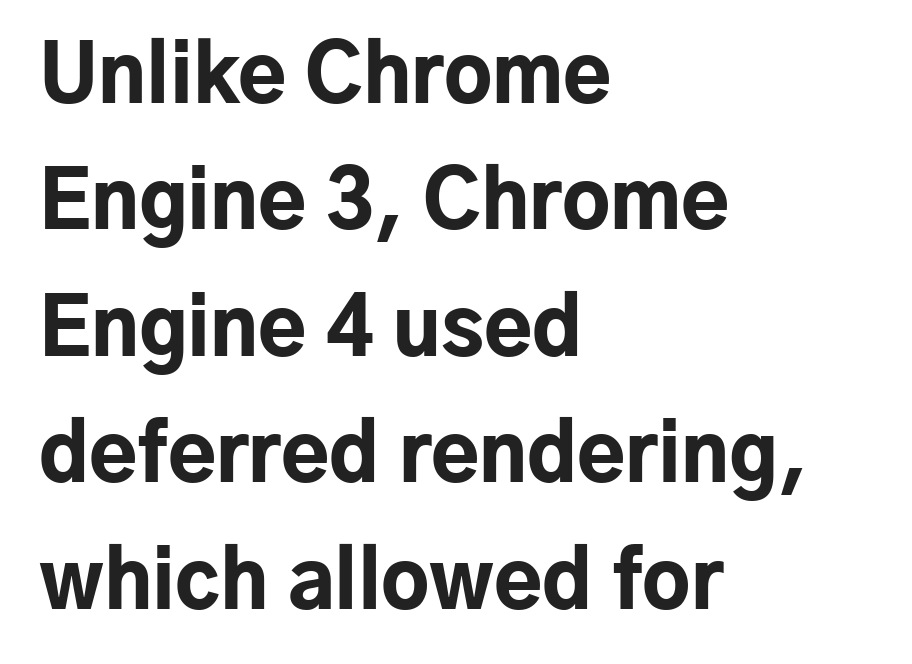
The image shows 79 px bold sans-serif type, upright; set left-aligned, normal line spacing (1.6x), normal letter spacing, not underlined; low stroke contrast and a medium x-height.
